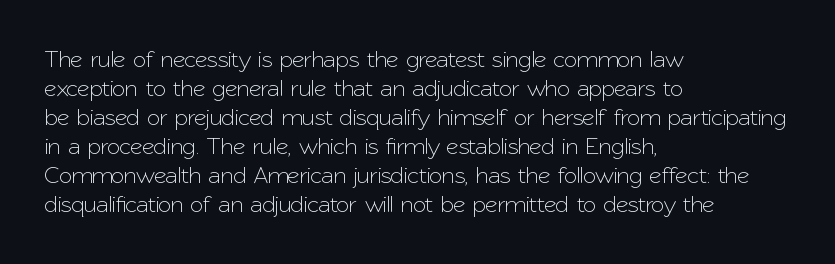
Q: Is the text italic (slanted)? A: No, it is upright.
Q: Is the text underlined? A: No.
Q: How is the paragraph aligned? A: Left-aligned.
Q: Is the spacing between letters normal or unusually wide? A: Normal.
